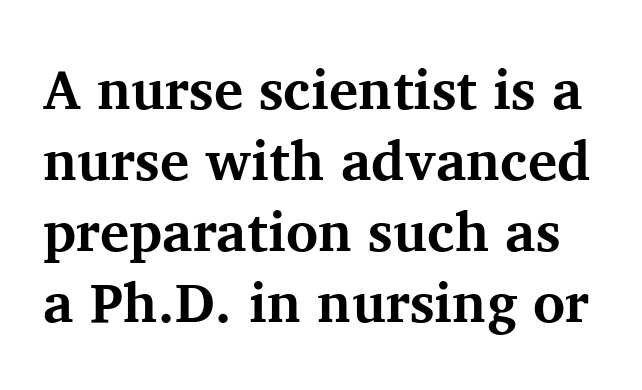
The image shows 55 px bold serif type, upright; set normal line spacing (1.29x), normal letter spacing, not underlined; medium stroke contrast and a medium x-height.
